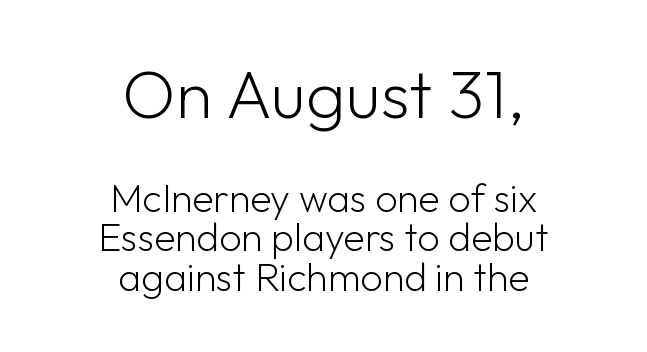
{"serif": "no", "italic": "no", "bold": "no", "weight": "light", "width": "normal", "stroke_contrast": "low", "x_height": "medium", "monospaced": "no", "underline": "no", "align": "center", "line_spacing": "tight", "line_spacing_ratio": 1.01, "letter_spacing": "normal", "letter_spacing_em": 0.0, "larger_block": "first", "size_ratio": 1.74, "glyph_px": 68}
